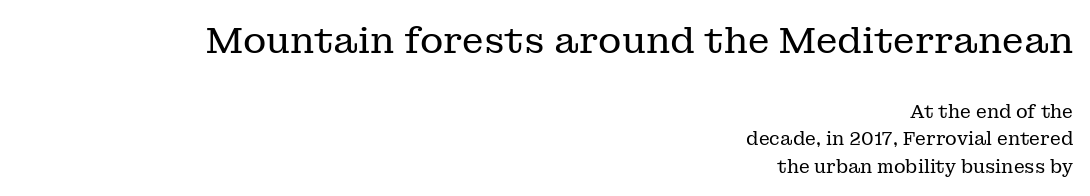
The image shows 36 px regular-weight serif type, upright; set right-aligned, normal line spacing (1.51x), normal letter spacing, not underlined; the first (top) block is 2.0x larger; low stroke contrast and a medium x-height.
